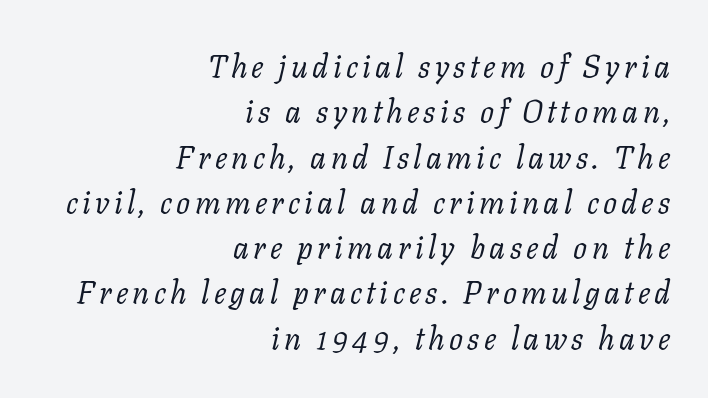
{"serif": "yes", "italic": "yes", "lean": "right", "slant_degrees": 11, "bold": "no", "weight": "regular", "width": "normal", "stroke_contrast": "low", "x_height": "medium", "monospaced": "no", "underline": "no", "align": "right", "line_spacing": "normal", "line_spacing_ratio": 1.46, "glyph_px": 31}
